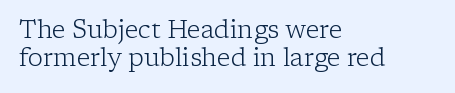
Q: Is the text bold? A: No.
Q: Is the text italic (slanted)? A: No, it is upright.
Q: Is the text underlined? A: No.
Q: How is the paragraph aligned? A: Left-aligned.
Q: Is the spacing between letters normal or unusually wide? A: Normal.
Q: Is the spacing between lines tight, normal or loose? A: Tight.
